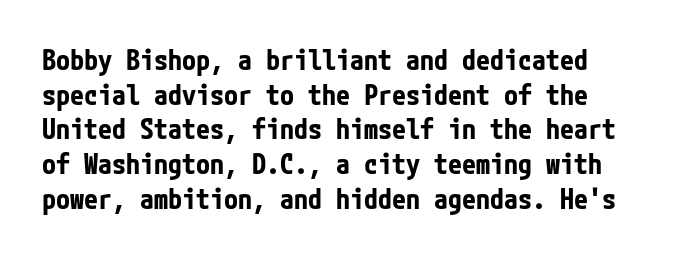
Q: Is the text bold? A: Yes.
Q: Is the text italic (slanted)? A: No, it is upright.
Q: Is the typeface a serif or a sans-serif typeface? A: Sans-serif.
Q: Is the text underlined? A: No.
Q: Is the spacing between letters normal or unusually wide? A: Normal.
Q: Width (condensed, normal, or wide)? A: Condensed.
Q: Stroke contrast? A: Low.
Q: x-height? A: Medium.
